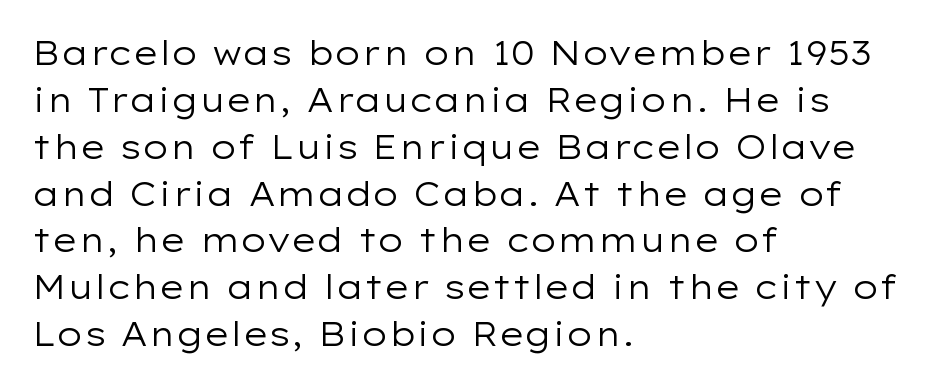
Q: Is the text bold? A: No.
Q: Is the text italic (slanted)? A: No, it is upright.
Q: Is the typeface a serif or a sans-serif typeface? A: Sans-serif.
Q: Is the text underlined? A: No.
Q: How is the paragraph aligned? A: Left-aligned.
Q: Is the spacing between letters normal or unusually wide? A: Normal.
Q: Is the spacing between lines tight, normal or loose? A: Normal.
Q: Width (condensed, normal, or wide)? A: Wide.
Q: Stroke contrast? A: Low.
Q: x-height? A: Medium.
Q: Monospaced? A: No.
